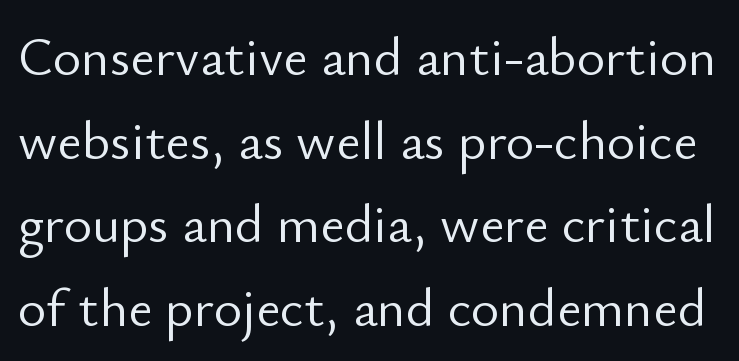
The weight tops out at a normal text grade. Standard letterfit; no display-style spreading of the glyphs. Horizontal bands of white between lines are of average thickness. Each row of text sits above clean, open space. These lines are composed in type without serifs.
